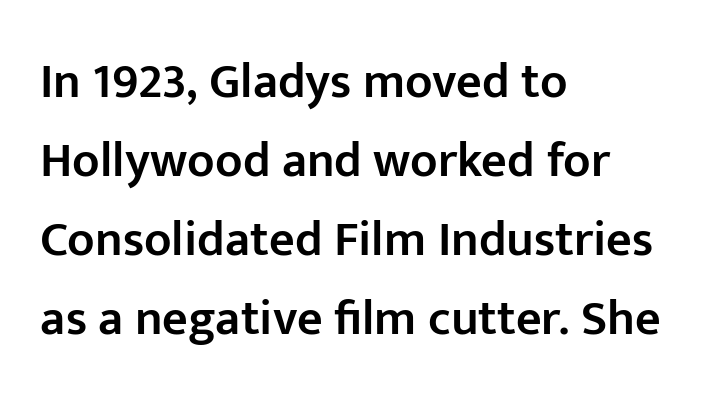
{"serif": "no", "italic": "no", "bold": "semi", "weight": "semibold", "width": "normal", "stroke_contrast": "low", "x_height": "medium", "monospaced": "no", "underline": "no", "align": "left", "line_spacing": "normal", "line_spacing_ratio": 1.58, "letter_spacing": "normal", "letter_spacing_em": 0.0, "glyph_px": 50}
